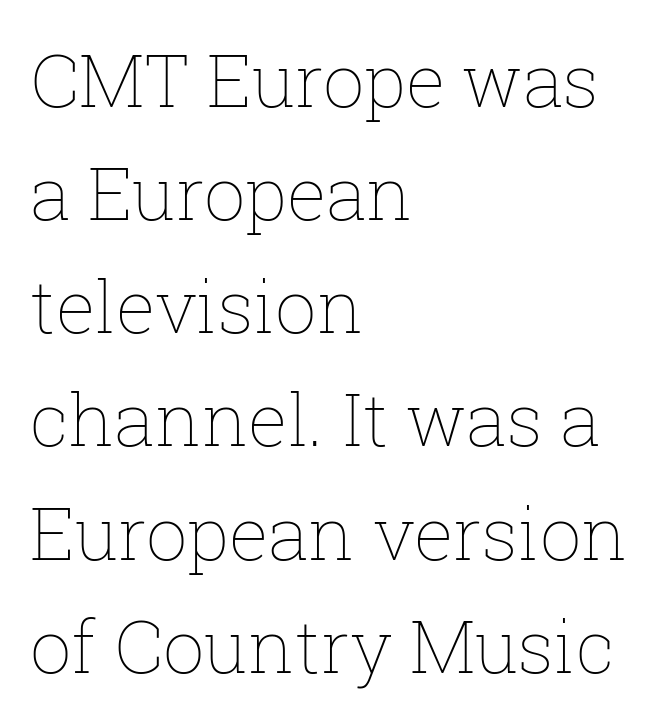
The strip under each line holds only bare page. Ink coverage per letter is moderate at most. Words appear dense and cohesive because spacing is normal. A normal amount of white space separates one row of letters from the next. This sample has the flowing, uneven cadence of proportional lettering.
